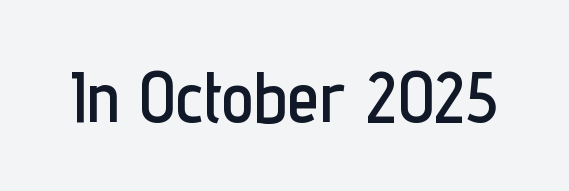
In terms of posture, this sample is upright. The text was rendered using a sans face with plain stroke endings. In terms of letterspacing, this is plain default setting. These lines are rendered in a variable-pitch font. Decoration check: the copy has no underline.
